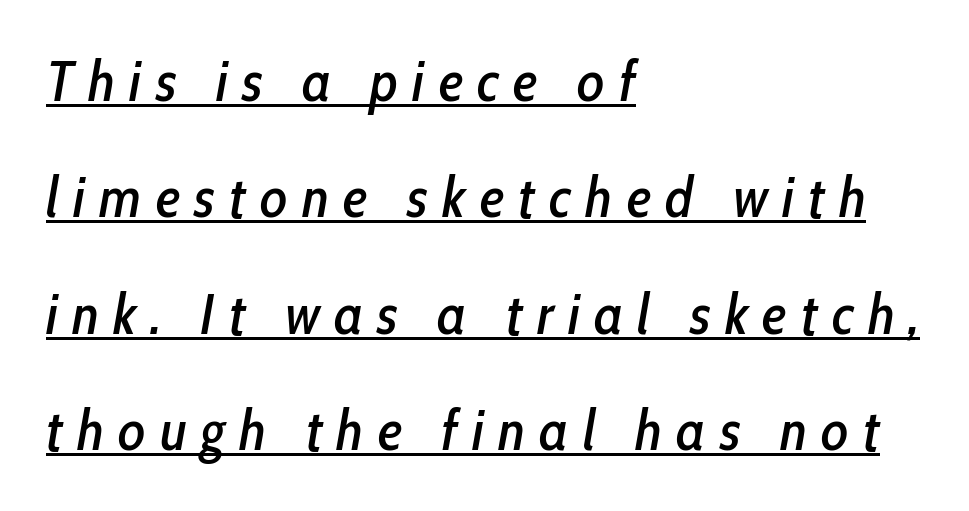
The image shows 57 px condensed type, italic (leaning right); set left-aligned, loose line spacing (2.04x), unusually wide letter spacing (+0.25 em), underlined; low stroke contrast and a medium x-height.
